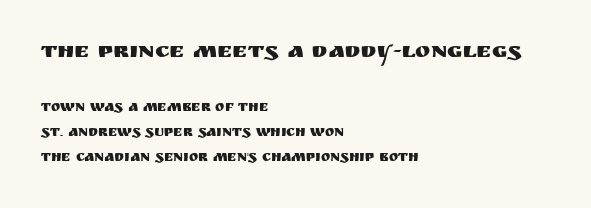
The gap between lines stays unmarked. Where is the straight margin? On the left. The lettering stays uniformly vertical, giving the passage a roman look. The tracking reads as untouched default to a designer's eye.
